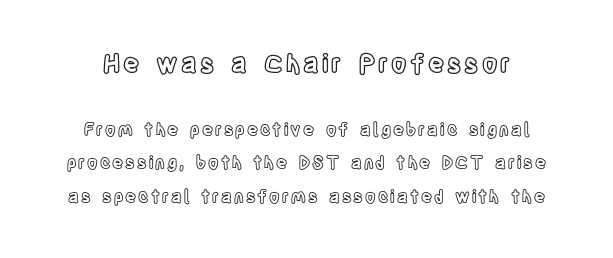
Bare-footed words on every line. Italic: no, the glyphs are upright roman. Type size steps down from the first block to the second. Leading is clearly above the norm, producing a sparse column.
